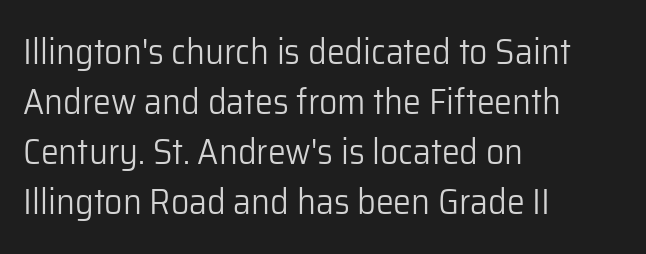
The image shows 36 px light sans-serif type, upright; set left-aligned, normal line spacing (1.39x), normal letter spacing, not underlined; low stroke contrast and a medium x-height.
